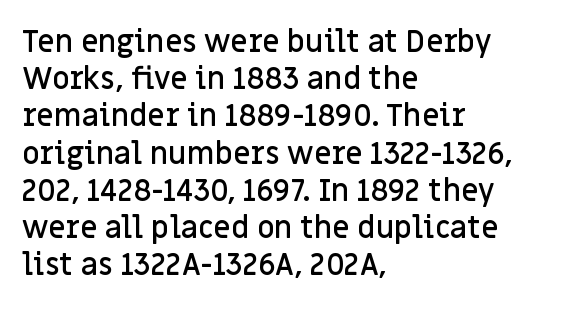
{"serif": "no", "italic": "no", "bold": "semi", "weight": "semibold", "width": "normal", "stroke_contrast": "low", "x_height": "large", "monospaced": "no", "underline": "no", "align": "left", "line_spacing_ratio": 1.24, "letter_spacing": "normal", "letter_spacing_em": 0.0, "glyph_px": 30}
